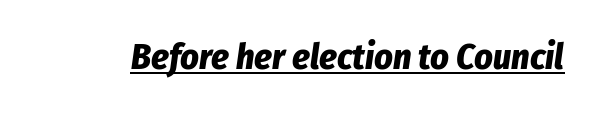
The image shows 36 px bold, condensed type, italic (leaning right); set normal letter spacing, underlined; low stroke contrast and a medium x-height.
